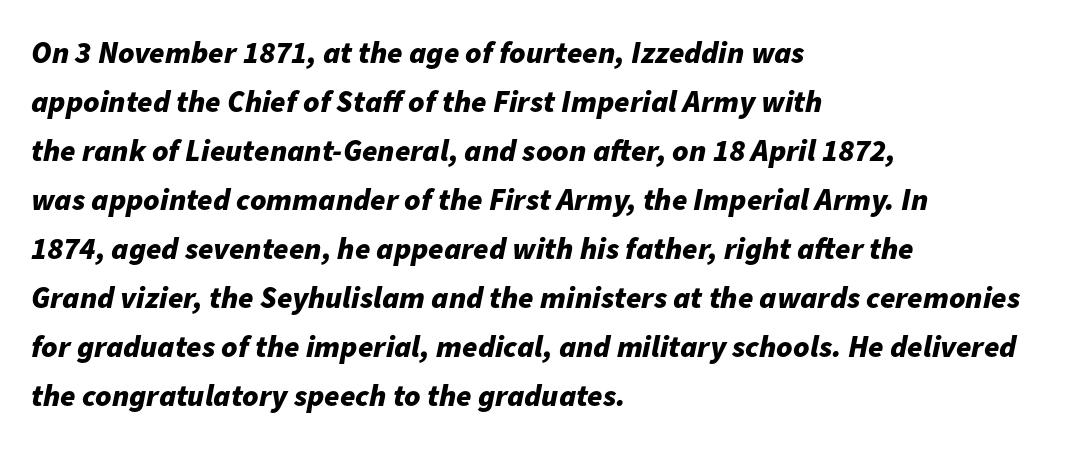
{"italic": "yes", "lean": "right", "slant_degrees": 11, "bold": "yes", "weight": "bold", "width": "normal", "stroke_contrast": "low", "x_height": "medium", "monospaced": "no", "underline": "no", "align": "left", "line_spacing": "normal", "line_spacing_ratio": 1.58, "letter_spacing": "normal", "letter_spacing_em": 0.0, "glyph_px": 31}
